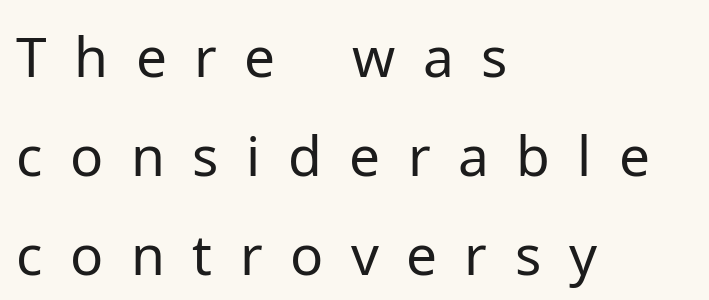
{"serif": "no", "italic": "no", "bold": "no", "weight": "regular", "width": "normal", "stroke_contrast": "low", "x_height": "medium", "monospaced": "no", "underline": "no", "align": "left", "line_spacing_ratio": 1.8, "letter_spacing": "wide", "letter_spacing_em": 0.5, "glyph_px": 55}
